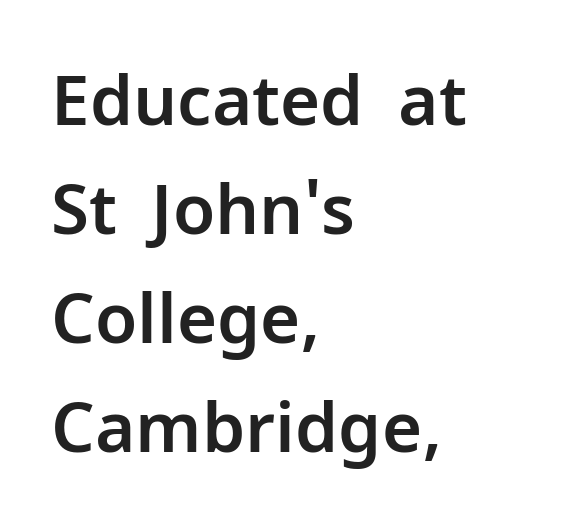
You could call the tracking neutral — neither tight nor loose. Decoration check: the copy has no underline. You can tell it's not italic because the verticals are truly vertical. Where is the straight margin? On the left. Nothing sits at the stroke ends, so this counts as sans-serif.
